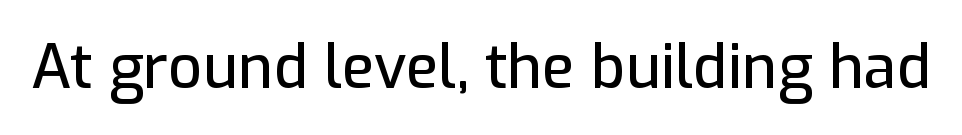
Q: Is the text italic (slanted)? A: No, it is upright.
Q: Is the typeface a serif or a sans-serif typeface? A: Sans-serif.
Q: Is the text underlined? A: No.
Q: Is the spacing between letters normal or unusually wide? A: Normal.
Q: Width (condensed, normal, or wide)? A: Normal.
Q: Stroke contrast? A: Low.
Q: x-height? A: Medium.
Q: Monospaced? A: No.
